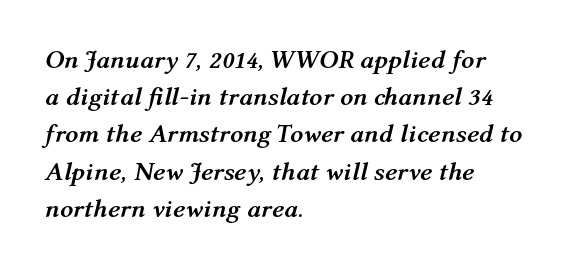
The image shows 26 px bold type, italic (leaning right); set left-aligned, normal line spacing (1.43x), normal letter spacing, not underlined.
